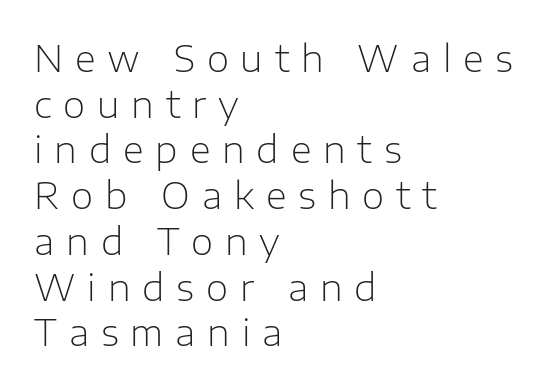
{"serif": "no", "italic": "no", "bold": "no", "weight": "light", "width": "normal", "stroke_contrast": "low", "x_height": "medium", "monospaced": "no", "underline": "no", "align": "left", "line_spacing": "normal", "line_spacing_ratio": 1.27, "letter_spacing": "wide", "letter_spacing_em": 0.33, "glyph_px": 36}
